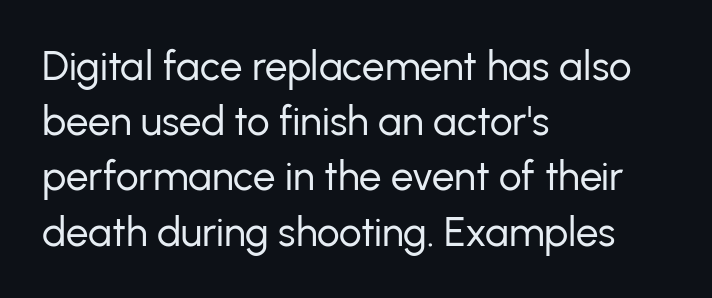
Q: Is the text bold? A: No.
Q: Is the text italic (slanted)? A: No, it is upright.
Q: Is the typeface a serif or a sans-serif typeface? A: Sans-serif.
Q: Is the text underlined? A: No.
Q: How is the paragraph aligned? A: Left-aligned.
Q: Is the spacing between letters normal or unusually wide? A: Normal.
Q: Is the spacing between lines tight, normal or loose? A: Normal.
Q: Width (condensed, normal, or wide)? A: Normal.
Q: Stroke contrast? A: Low.
Q: x-height? A: Medium.
Q: Monospaced? A: No.
